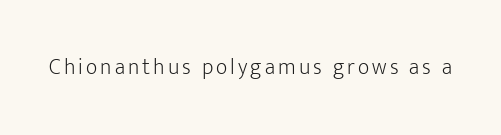
Q: Is the text bold? A: No.
Q: Is the text italic (slanted)? A: No, it is upright.
Q: Is the text underlined? A: No.
